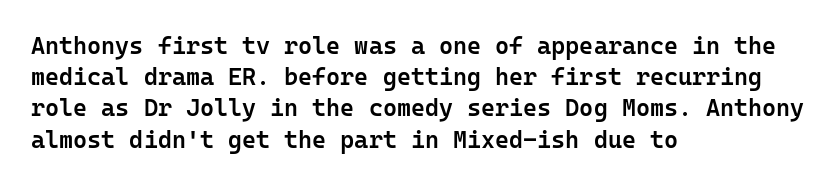
The image shows 24 px text type, upright; set left-aligned, normal line spacing (1.3x), normal letter spacing, not underlined.
